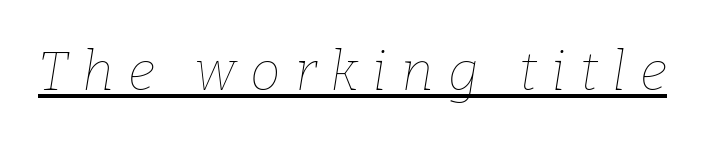
{"italic": "yes", "lean": "right", "slant_degrees": 9, "bold": "no", "weight": "thin", "width": "normal", "stroke_contrast": "low", "x_height": "medium", "monospaced": "no", "underline": "yes", "letter_spacing": "wide", "letter_spacing_em": 0.26, "glyph_px": 55}
